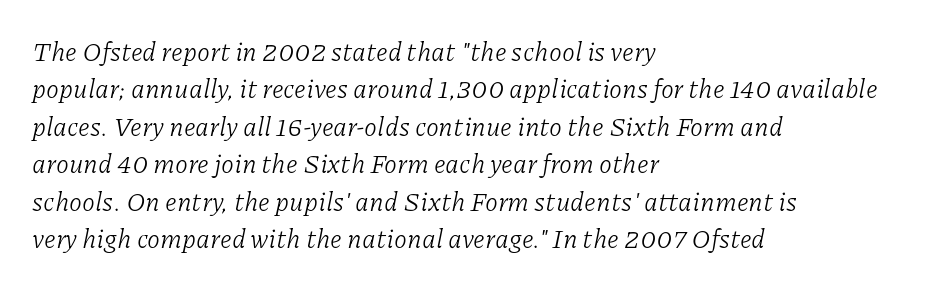
Q: Is the text bold? A: No.
Q: Is the text italic (slanted)? A: Yes, it leans right by about 11 degrees.
Q: Is the text underlined? A: No.
Q: How is the paragraph aligned? A: Left-aligned.
Q: Is the spacing between letters normal or unusually wide? A: Normal.
Q: Is the spacing between lines tight, normal or loose? A: Normal.
